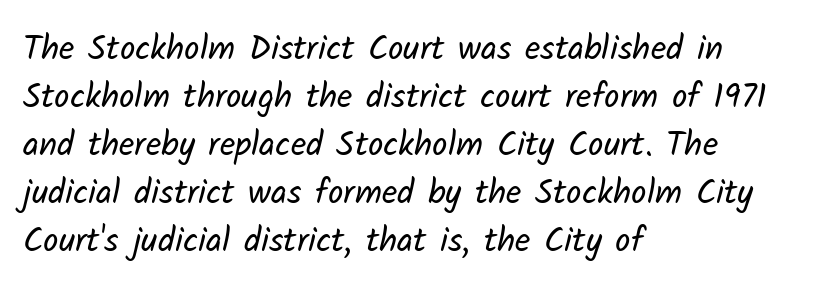
This sample keeps an unexceptional amount of space between lines. This sample uses plain, unmodified letter spacing. Varying glyph widths throughout — classic text-font behaviour. A quiet, ordinary-to-light weight characterises the typeface. The compositor pushed each line to the left boundary.
